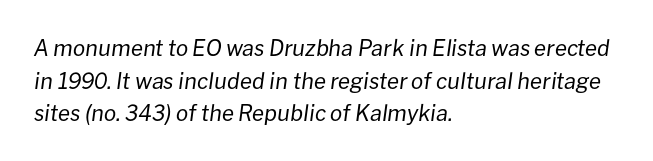
{"italic": "yes", "lean": "right", "slant_degrees": 8, "bold": "no", "underline": "no", "align": "left", "line_spacing": "normal", "line_spacing_ratio": 1.48, "letter_spacing": "normal", "letter_spacing_em": 0.0, "glyph_px": 22}
